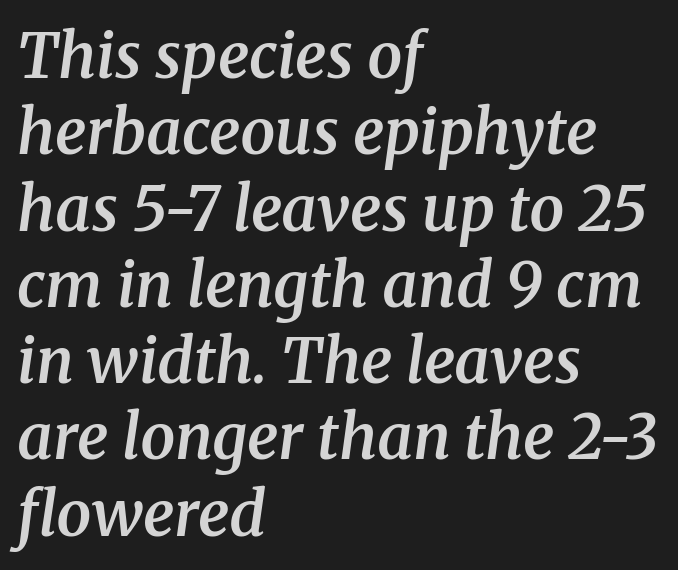
Q: Is the text bold? A: Semi-bold.
Q: Is the text italic (slanted)? A: Yes, it leans right by about 8 degrees.
Q: Is the typeface a serif or a sans-serif typeface? A: Serif.
Q: Is the text underlined? A: No.
Q: How is the paragraph aligned? A: Left-aligned.
Q: Is the spacing between letters normal or unusually wide? A: Normal.
Q: Width (condensed, normal, or wide)? A: Normal.
Q: Stroke contrast? A: Medium.
Q: x-height? A: Medium.
Q: Monospaced? A: No.
